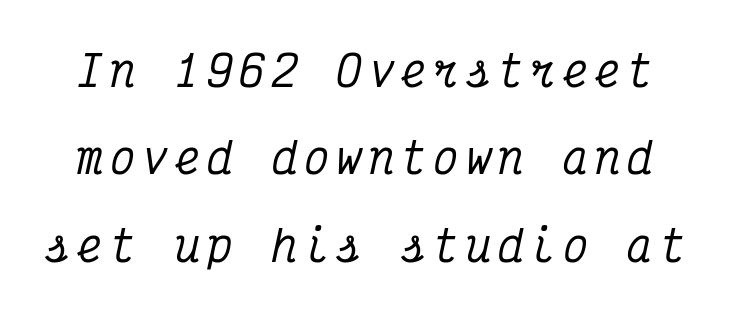
{"serif": "yes", "italic": "yes", "lean": "right", "slant_degrees": 12, "width": "condensed", "stroke_contrast": "medium", "x_height": "medium", "monospaced": "yes", "underline": "no", "line_spacing": "loose", "line_spacing_ratio": 2.08, "glyph_px": 42}
